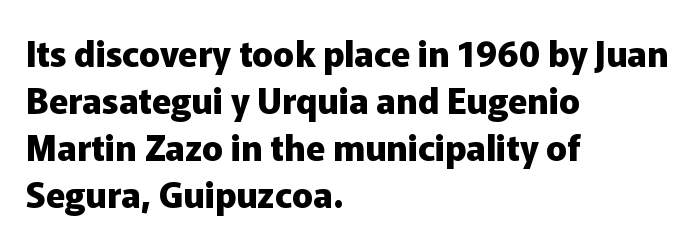
The image shows 35 px heavy sans-serif type, upright; set left-aligned, normal line spacing (1.34x), normal letter spacing, not underlined; low stroke contrast and a medium x-height.
